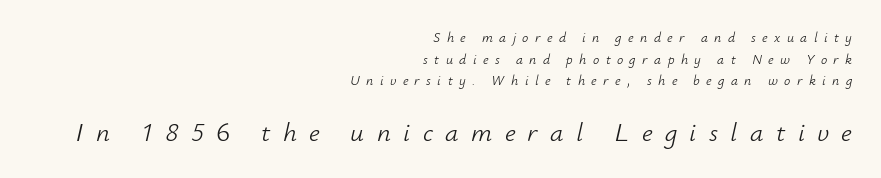
The following chunk of copy outweighs the initial chunk in type size. The rendering inserts visible extra space after every character. The rows are spaced the way most documents space them. Only glyphs here, with clear space below each row. Casual observation: everything's shoved over to the right. No chunkiness to these letters — they're not bold.
